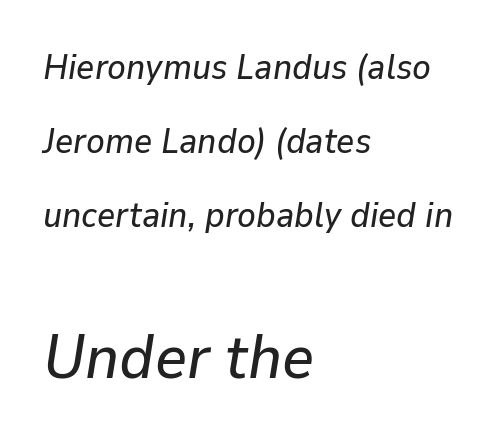
Q: Is the text italic (slanted)? A: Yes, it leans right by about 9 degrees.
Q: Is the text underlined? A: No.
Q: How is the paragraph aligned? A: Left-aligned.
Q: Is the spacing between letters normal or unusually wide? A: Normal.
Q: Is the spacing between lines tight, normal or loose? A: Loose.
Q: Which block of text is set in a larger size, the first (top) or the second (bottom)? A: The second (bottom) one.
Q: Width (condensed, normal, or wide)? A: Normal.
Q: Stroke contrast? A: Low.
Q: x-height? A: Medium.
Q: Monospaced? A: No.
